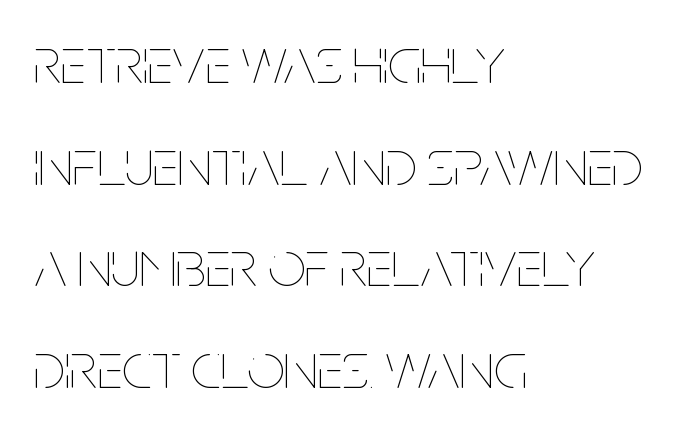
The image shows 66 px thin, condensed type, upright; set left-aligned, normal line spacing (1.54x), normal letter spacing, not underlined; low stroke contrast and a large x-height.
